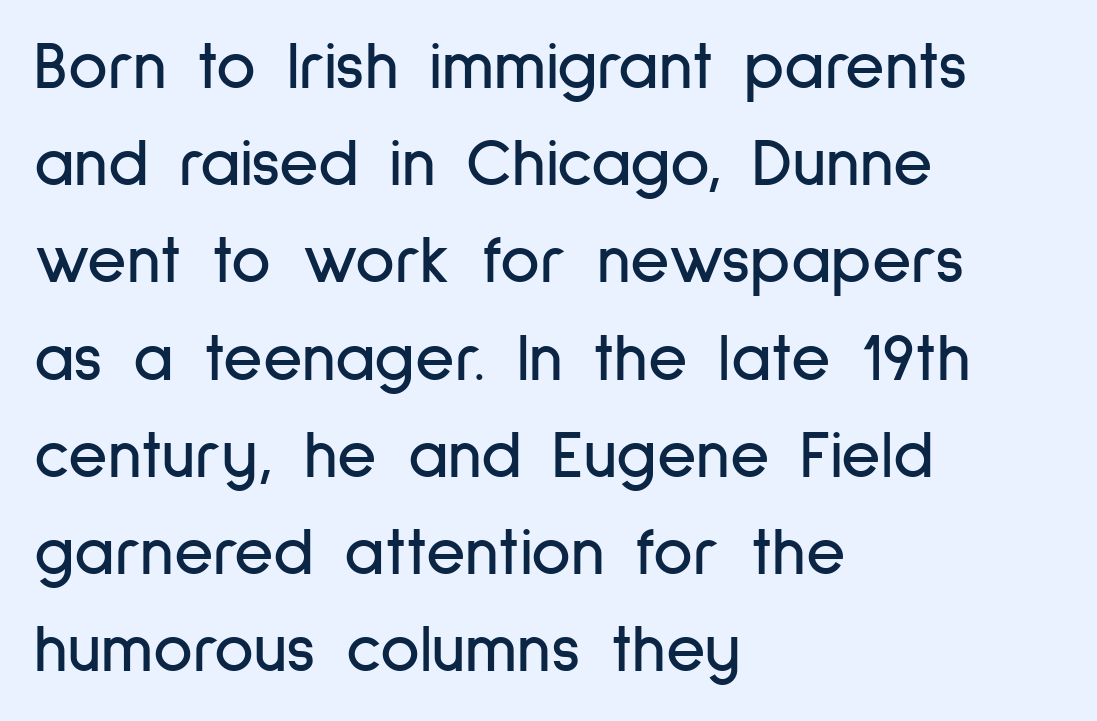
{"serif": "no", "italic": "no", "width": "condensed", "stroke_contrast": "low", "x_height": "medium", "monospaced": "no", "underline": "no", "align": "left", "line_spacing": "normal", "line_spacing_ratio": 1.43, "letter_spacing": "normal", "letter_spacing_em": 0.0, "glyph_px": 68}
